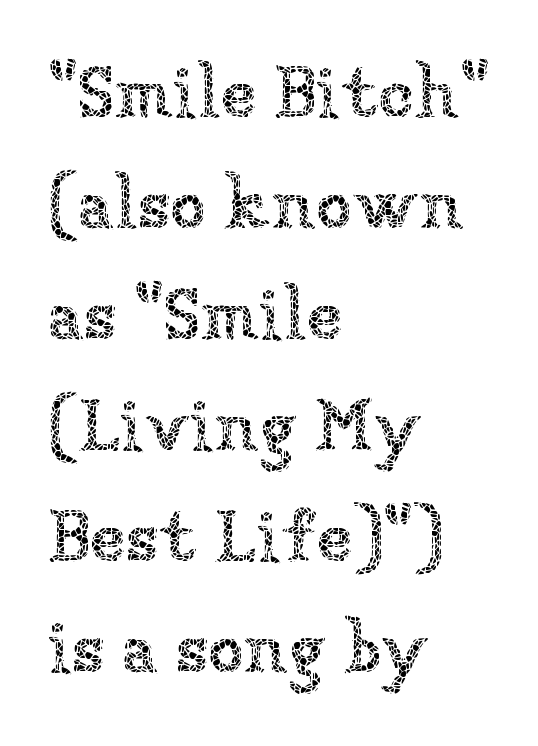
Has an underline been added? It has not. Compared with typical body copy, the letter spacing here is the same. Is this a heavy cut? Hardly; it is regular or lighter. Here the designer chose a conventional face with non-uniform glyph widths. Casual observation: everything's shoved over to the left.
